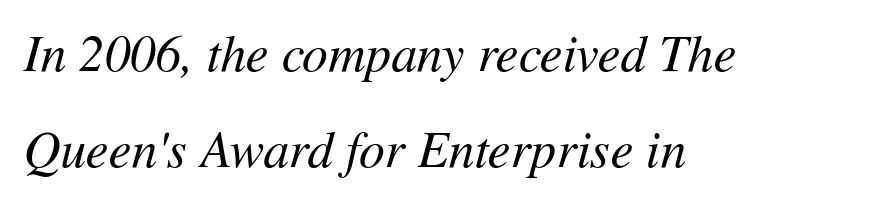
Q: Is the text bold? A: No.
Q: Is the text italic (slanted)? A: Yes, it leans right by about 11 degrees.
Q: Is the text underlined? A: No.
Q: How is the paragraph aligned? A: Left-aligned.
Q: Is the spacing between letters normal or unusually wide? A: Normal.
Q: Width (condensed, normal, or wide)? A: Normal.
Q: Stroke contrast? A: Medium.
Q: x-height? A: Medium.
Q: Monospaced? A: No.
